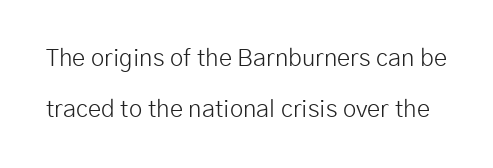
{"italic": "no", "bold": "no", "underline": "no", "line_spacing": "loose", "line_spacing_ratio": 2.11, "letter_spacing": "normal", "letter_spacing_em": 0.0, "glyph_px": 24}
